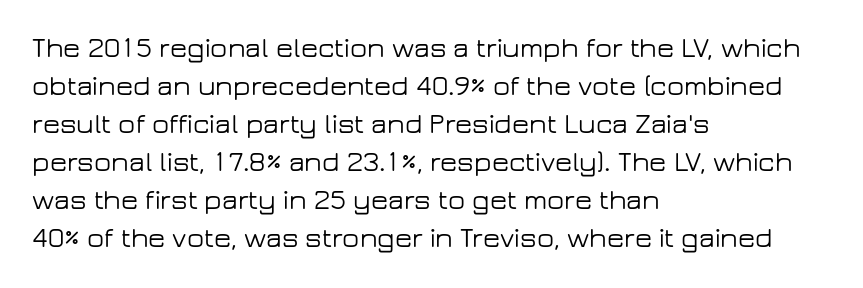
Q: Is the text italic (slanted)? A: No, it is upright.
Q: Is the typeface a serif or a sans-serif typeface? A: Sans-serif.
Q: Is the text underlined? A: No.
Q: How is the paragraph aligned? A: Left-aligned.
Q: Is the spacing between letters normal or unusually wide? A: Normal.
Q: Is the spacing between lines tight, normal or loose? A: Normal.
Q: Width (condensed, normal, or wide)? A: Wide.
Q: Stroke contrast? A: Low.
Q: x-height? A: Medium.
Q: Monospaced? A: No.
